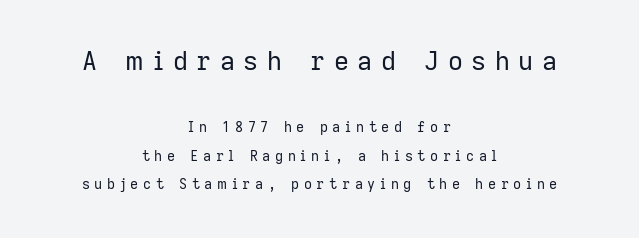
The image shows 26 px text type, upright; set centered, loose line spacing (2.05x), unusually wide letter spacing (+0.33 em), not underlined; the first (top) block is 1.86x larger.
